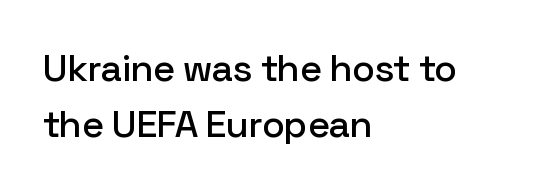
The image shows 38 px sans-serif type, upright; set left-aligned, normal line spacing (1.48x), normal letter spacing, not underlined; low stroke contrast and a medium x-height.
